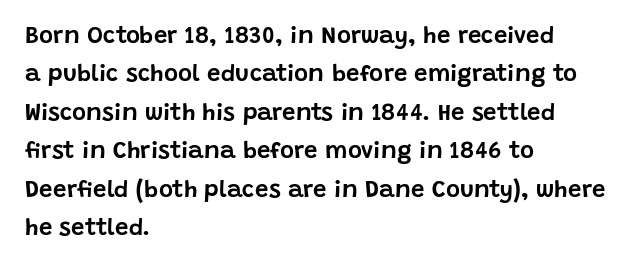
The image shows 24 px text type, upright; set left-aligned, normal line spacing (1.6x), normal letter spacing, not underlined.
